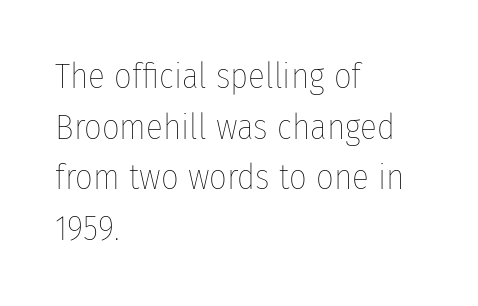
{"italic": "no", "bold": "no", "weight": "thin", "width": "condensed", "stroke_contrast": "low", "x_height": "medium", "monospaced": "no", "underline": "no", "align": "left", "line_spacing": "normal", "line_spacing_ratio": 1.45, "letter_spacing": "normal", "letter_spacing_em": 0.0, "glyph_px": 35}
